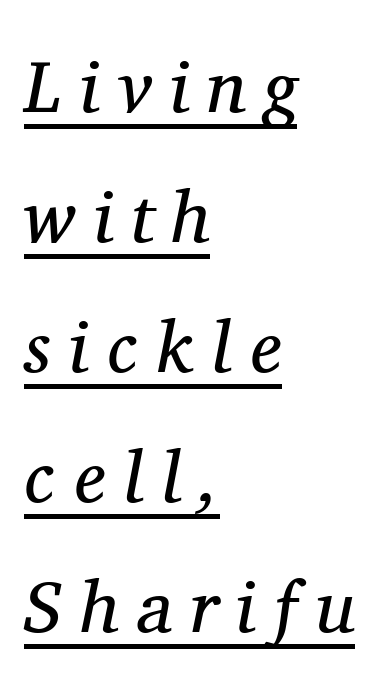
Is this a fixed-width face? No — the glyphs have proportional, varying widths. The lines in this sample share a left origin and differ only in where they stop. No letter is thick-stroked: the sample isn't bold. Quick note: italic.
